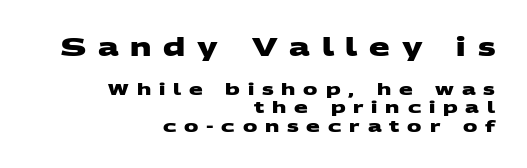
Q: Is the text bold? A: Yes.
Q: Is the text underlined? A: No.
Q: How is the paragraph aligned? A: Right-aligned.
Q: Is the spacing between letters normal or unusually wide? A: Unusually wide.
Q: Is the spacing between lines tight, normal or loose? A: Tight.
Q: Which block of text is set in a larger size, the first (top) or the second (bottom)? A: The first (top) one.
